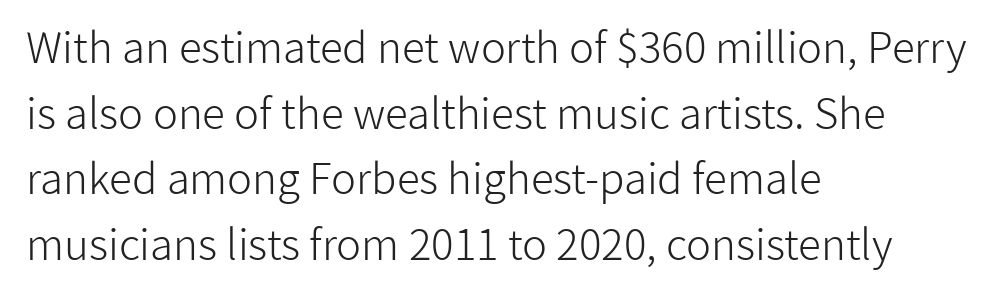
Q: Is the text bold? A: No.
Q: Is the text italic (slanted)? A: No, it is upright.
Q: Is the typeface a serif or a sans-serif typeface? A: Sans-serif.
Q: Is the text underlined? A: No.
Q: How is the paragraph aligned? A: Left-aligned.
Q: Is the spacing between letters normal or unusually wide? A: Normal.
Q: Is the spacing between lines tight, normal or loose? A: Normal.
Q: Width (condensed, normal, or wide)? A: Normal.
Q: Stroke contrast? A: Low.
Q: x-height? A: Medium.
Q: Monospaced? A: No.
